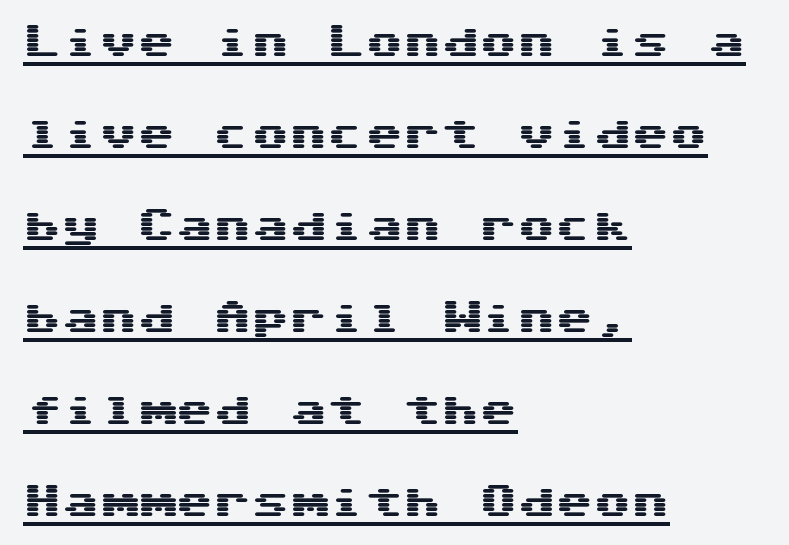
Q: Is the text italic (slanted)? A: No, it is upright.
Q: Is the typeface a serif or a sans-serif typeface? A: Sans-serif.
Q: Is the text underlined? A: Yes.
Q: How is the paragraph aligned? A: Left-aligned.
Q: Is the spacing between letters normal or unusually wide? A: Normal.
Q: Is the spacing between lines tight, normal or loose? A: Loose.
Q: Width (condensed, normal, or wide)? A: Wide.
Q: Stroke contrast? A: Medium.
Q: x-height? A: Medium.
Q: Monospaced? A: Yes.
